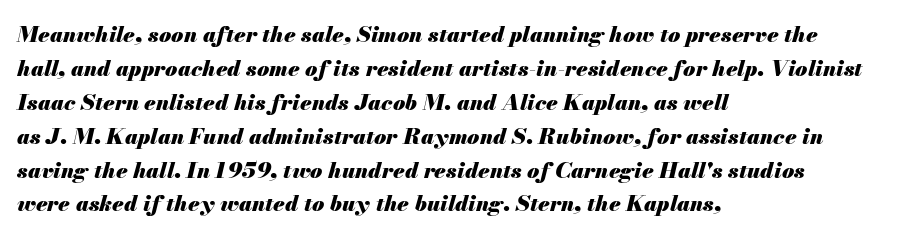
{"italic": "yes", "lean": "right", "slant_degrees": 13, "bold": "yes", "underline": "no", "align": "left", "line_spacing": "normal", "line_spacing_ratio": 1.54, "letter_spacing": "normal", "letter_spacing_em": 0.0, "glyph_px": 22}
